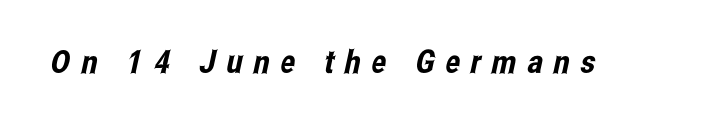
Q: Is the typeface a serif or a sans-serif typeface? A: Sans-serif.
Q: Is the text underlined? A: No.
Q: Is the spacing between letters normal or unusually wide? A: Unusually wide.
Q: Width (condensed, normal, or wide)? A: Condensed.
Q: Stroke contrast? A: Low.
Q: x-height? A: Medium.
Q: Monospaced? A: No.
